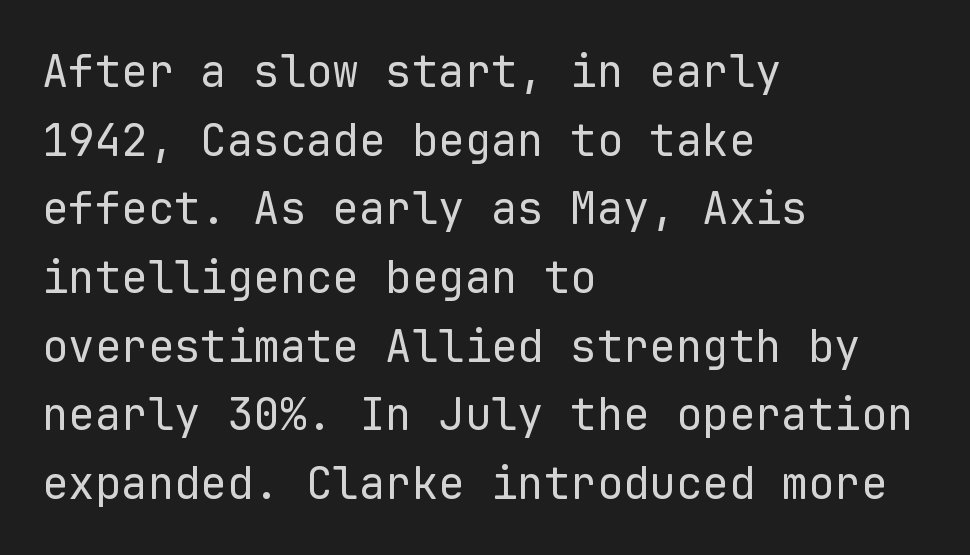
{"serif": "no", "italic": "no", "bold": "no", "weight": "regular", "width": "normal", "stroke_contrast": "low", "x_height": "medium", "monospaced": "yes", "underline": "no", "align": "left", "line_spacing": "normal", "line_spacing_ratio": 1.56, "letter_spacing": "normal", "letter_spacing_em": 0.0, "glyph_px": 44}
